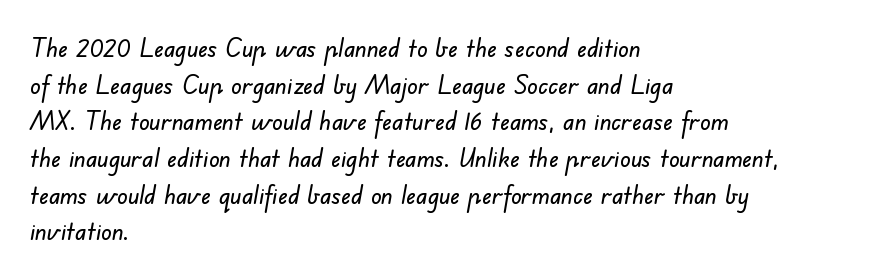
{"underline": "no", "align": "left", "line_spacing": "normal", "line_spacing_ratio": 1.41, "letter_spacing": "normal", "letter_spacing_em": 0.0, "glyph_px": 26}
